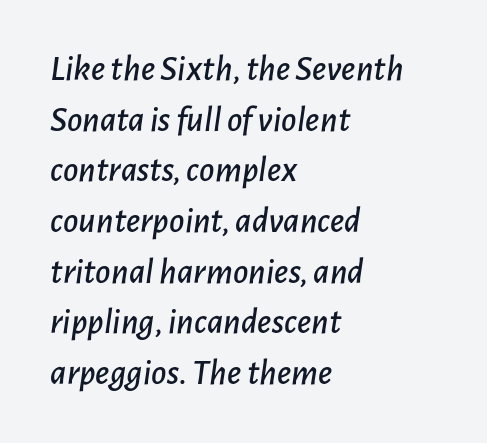
Horizontal alignment here is leftward, the default for most running prose. Type without underlining. Interline gaps are of average width in this sample. Do the characters align in a grid? No, the font is proportional. Honestly, the letter spacing is just normal — you wouldn't notice it.
